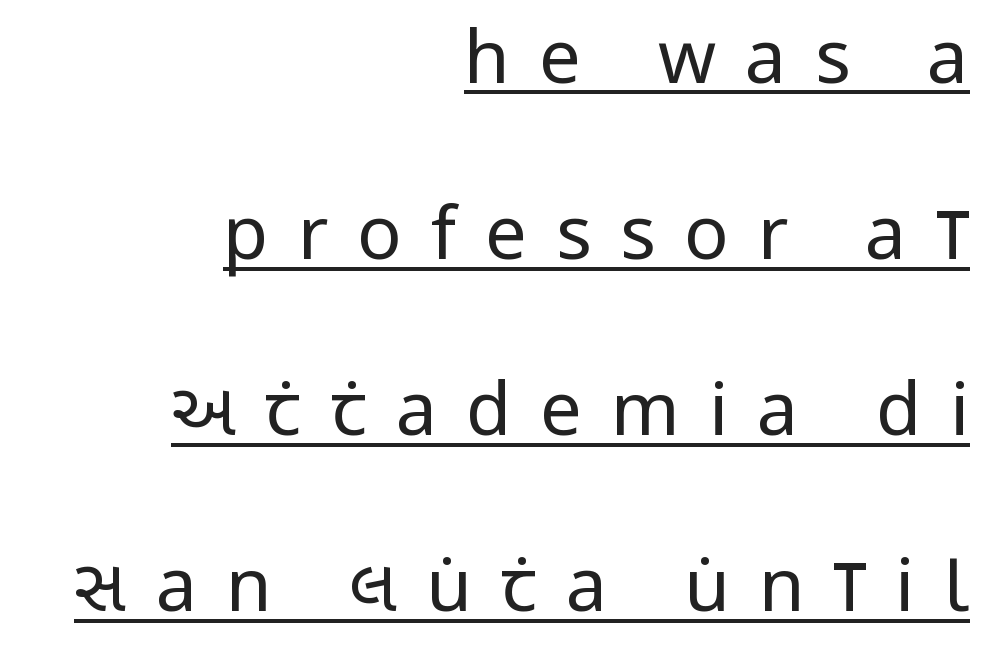
Q: Is the text bold? A: No.
Q: Is the text italic (slanted)? A: No, it is upright.
Q: Is the typeface a serif or a sans-serif typeface? A: Sans-serif.
Q: Is the text underlined? A: Yes.
Q: How is the paragraph aligned? A: Right-aligned.
Q: Is the spacing between letters normal or unusually wide? A: Unusually wide.
Q: Is the spacing between lines tight, normal or loose? A: Loose.
Q: Width (condensed, normal, or wide)? A: Condensed.
Q: Stroke contrast? A: Low.
Q: x-height? A: Large.
Q: Monospaced? A: No.
